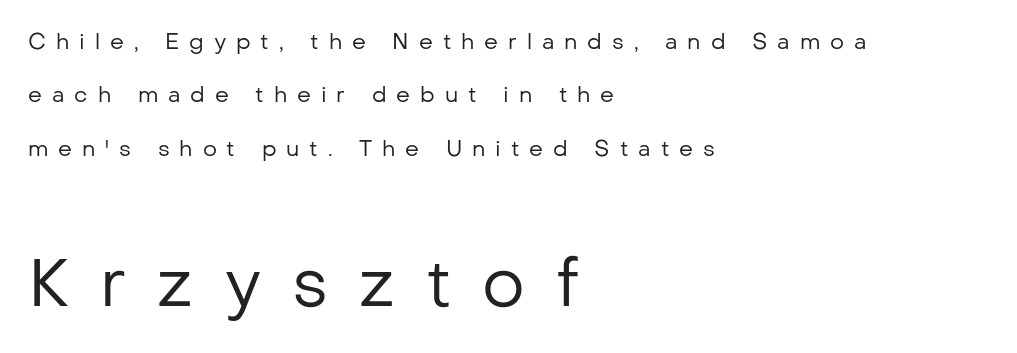
Q: Is the text bold? A: No.
Q: Is the text italic (slanted)? A: No, it is upright.
Q: Is the typeface a serif or a sans-serif typeface? A: Sans-serif.
Q: Is the text underlined? A: No.
Q: How is the paragraph aligned? A: Left-aligned.
Q: Is the spacing between letters normal or unusually wide? A: Unusually wide.
Q: Is the spacing between lines tight, normal or loose? A: Loose.
Q: Which block of text is set in a larger size, the first (top) or the second (bottom)? A: The second (bottom) one.
Q: Width (condensed, normal, or wide)? A: Normal.
Q: Stroke contrast? A: Low.
Q: x-height? A: Medium.
Q: Monospaced? A: No.
